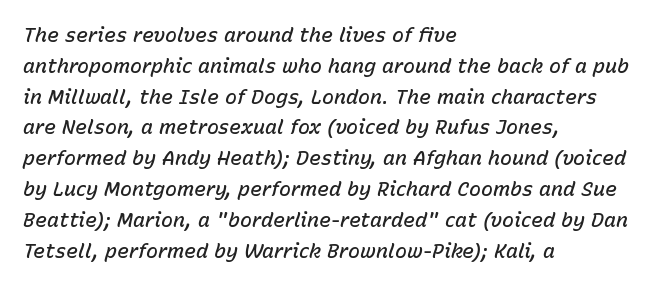
{"italic": "yes", "lean": "right", "slant_degrees": 15, "bold": "semi", "underline": "no", "align": "left", "line_spacing": "normal", "line_spacing_ratio": 1.54, "letter_spacing": "normal", "letter_spacing_em": 0.0, "glyph_px": 20}
